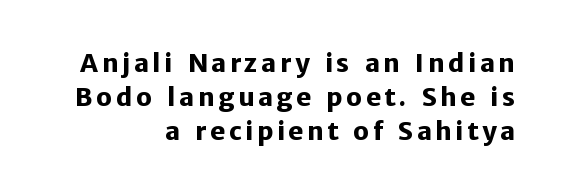
{"italic": "no", "bold": "yes", "underline": "no", "align": "right", "line_spacing": "normal", "line_spacing_ratio": 1.37, "glyph_px": 25}
